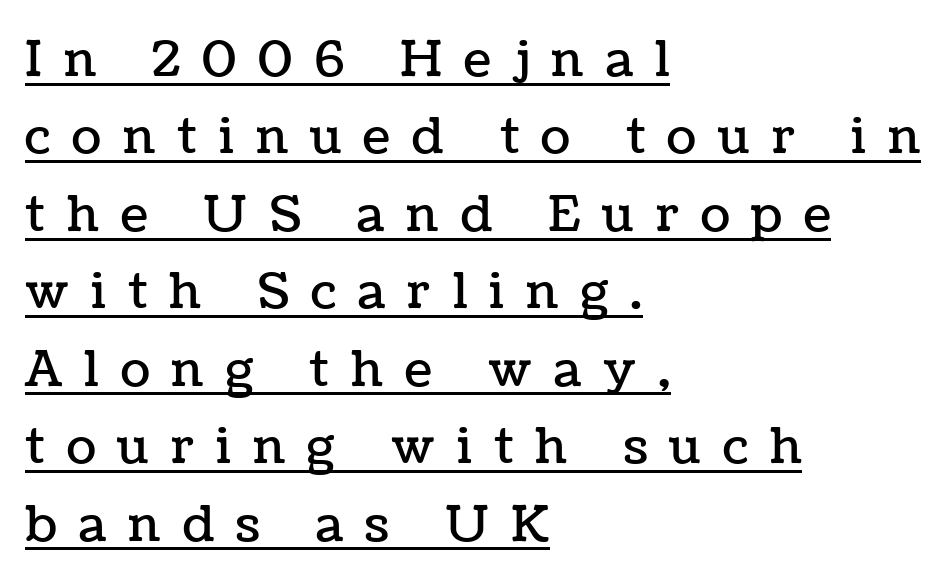
Q: Is the text italic (slanted)? A: No, it is upright.
Q: Is the text underlined? A: Yes.
Q: How is the paragraph aligned? A: Left-aligned.
Q: Is the spacing between letters normal or unusually wide? A: Unusually wide.
Q: Is the spacing between lines tight, normal or loose? A: Normal.
Q: Width (condensed, normal, or wide)? A: Normal.
Q: Stroke contrast? A: Low.
Q: x-height? A: Medium.
Q: Monospaced? A: No.
